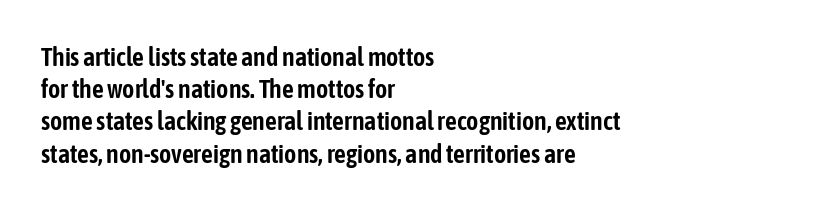
Q: Is the text italic (slanted)? A: No, it is upright.
Q: Is the text underlined? A: No.
Q: How is the paragraph aligned? A: Left-aligned.
Q: Is the spacing between letters normal or unusually wide? A: Normal.
